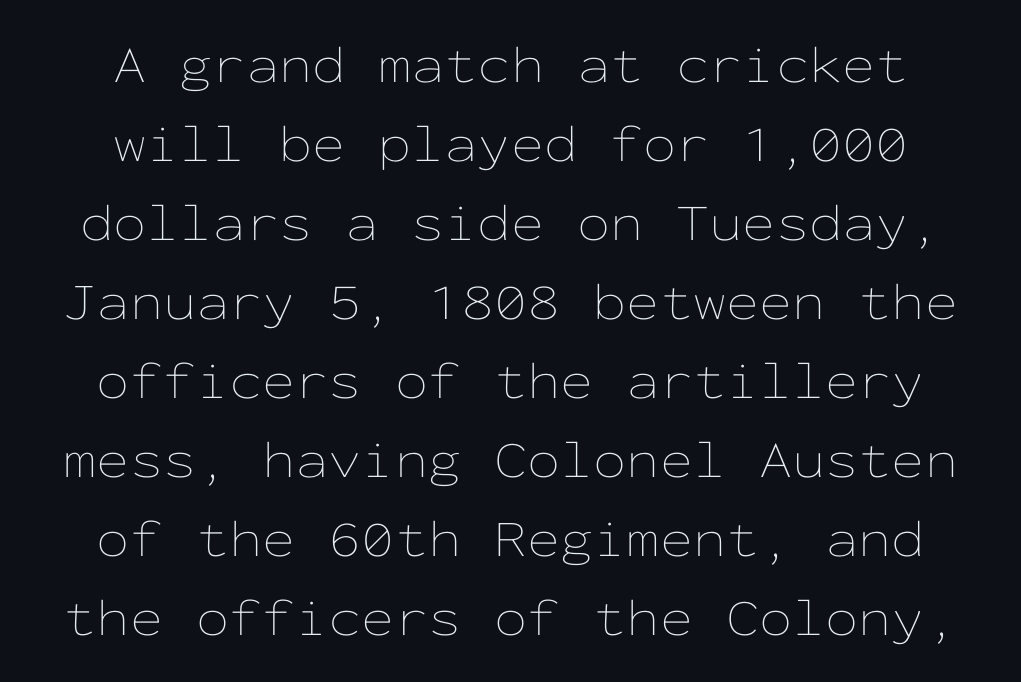
Does extra space separate the letters? No, they use regular spacing. Normally led — the rows are evenly, conventionally spaced. This is the regular roman posture of the typeface. The foot of each line stays bare and open. A typesetter would call this monospace, since all characters share one set width. Nothing heavy about these letters — not bold at all.
